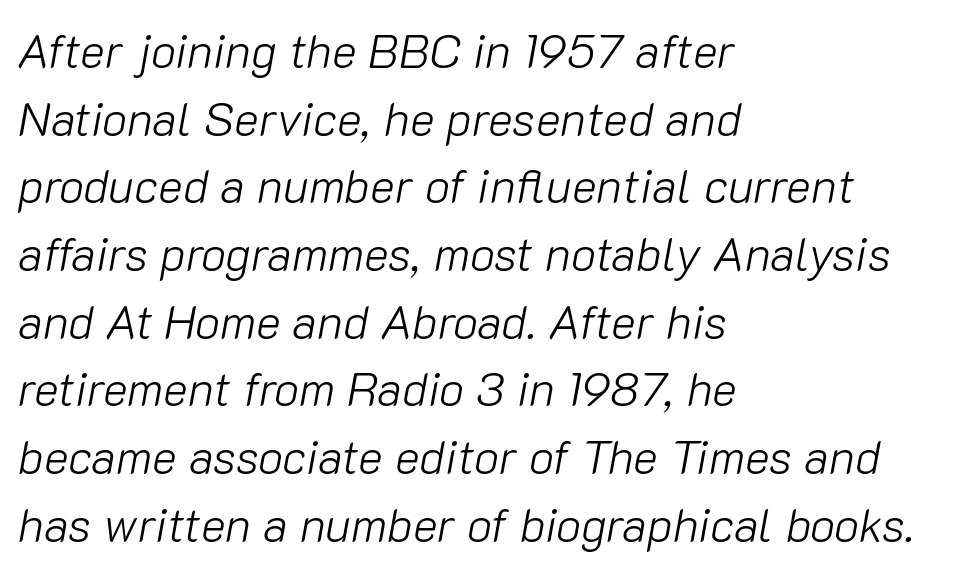
The image shows 47 px light type, italic (leaning right); set left-aligned, normal line spacing (1.44x), normal letter spacing, not underlined; low stroke contrast and a medium x-height.
